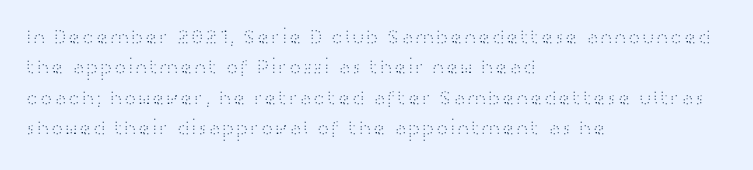
Q: Is the text bold? A: No.
Q: Is the text italic (slanted)? A: No, it is upright.
Q: Is the text underlined? A: No.
Q: How is the paragraph aligned? A: Left-aligned.
Q: Is the spacing between letters normal or unusually wide? A: Normal.
Q: Is the spacing between lines tight, normal or loose? A: Normal.
